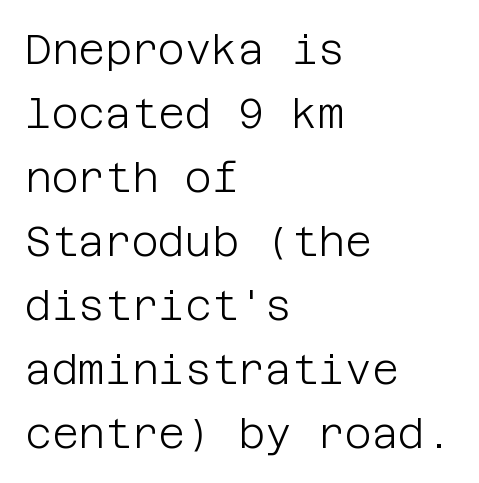
Q: Is the text bold? A: No.
Q: Is the text italic (slanted)? A: No, it is upright.
Q: Is the typeface a serif or a sans-serif typeface? A: Sans-serif.
Q: Is the text underlined? A: No.
Q: How is the paragraph aligned? A: Left-aligned.
Q: Is the spacing between letters normal or unusually wide? A: Normal.
Q: Is the spacing between lines tight, normal or loose? A: Normal.
Q: Width (condensed, normal, or wide)? A: Normal.
Q: Stroke contrast? A: Low.
Q: x-height? A: Large.
